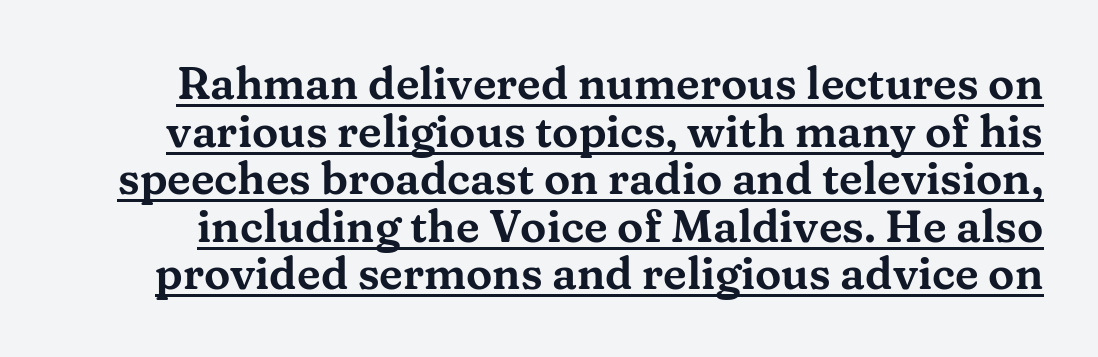
Underlining? Definitely there. Tracking value appears to be zero — textbook default spacing. Is there much room between lines? No — they nearly touch. The passage shown is typed in a proportional face where columns would drift. Do the letters lean? They stand straight.
